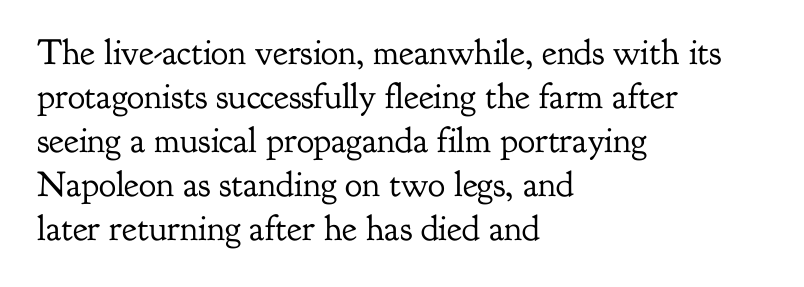
{"serif": "yes", "italic": "no", "bold": "no", "weight": "regular", "width": "normal", "stroke_contrast": "low", "x_height": "small", "monospaced": "no", "underline": "no", "align": "left", "line_spacing_ratio": 1.22, "letter_spacing": "normal", "letter_spacing_em": 0.0, "glyph_px": 36}
